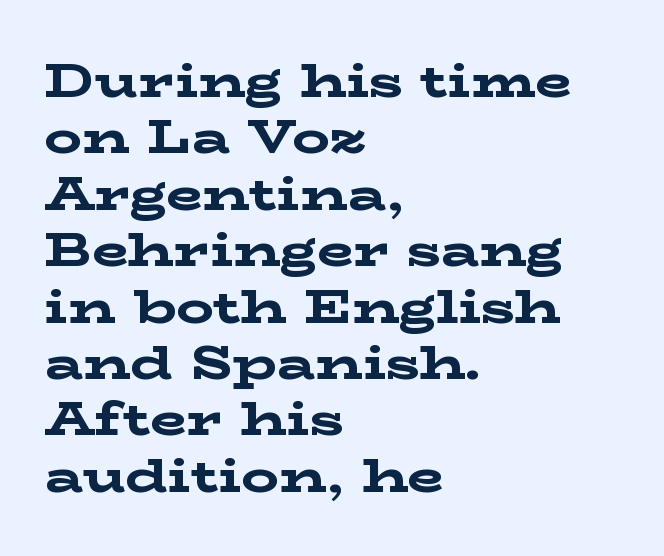
{"serif": "yes", "italic": "no", "bold": "yes", "weight": "bold", "width": "wide", "stroke_contrast": "low", "x_height": "medium", "monospaced": "no", "underline": "no", "align": "left", "line_spacing_ratio": 1.2, "letter_spacing": "normal", "letter_spacing_em": 0.0, "glyph_px": 47}
